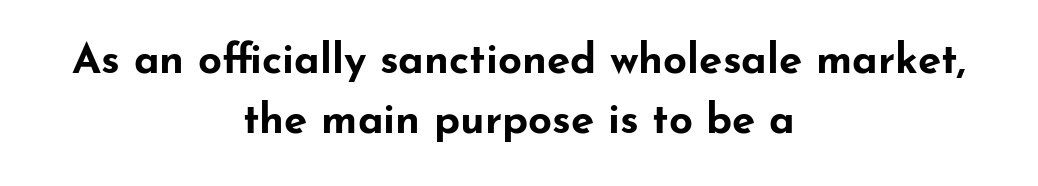
The image shows 42 px bold, wide sans-serif type, upright; set centered, normal line spacing (1.43x), normal letter spacing, not underlined; low stroke contrast and a small x-height.
